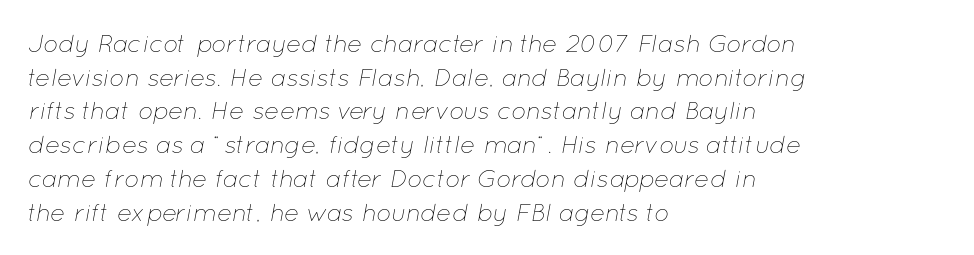
The image shows 25 px text type, italic (leaning right); set left-aligned, normal line spacing (1.35x), normal letter spacing, not underlined.
